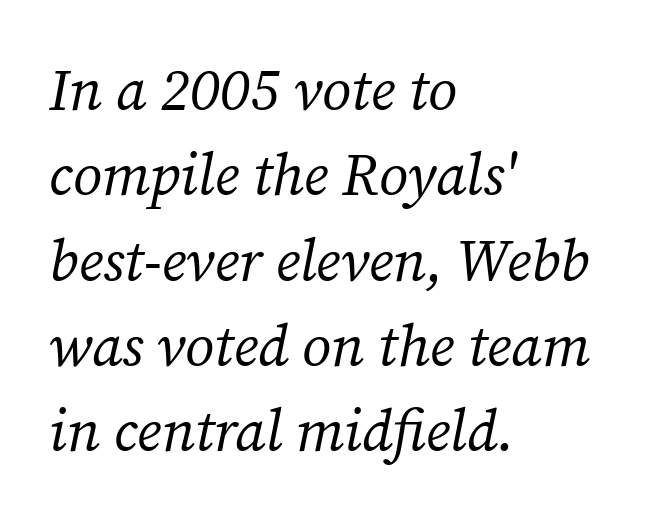
Line beginnings align vertically; line endings do not. Each letter keeps its own natural width here, so spacing adapts to shape. Does the leading feel generous? No, just average. Check the space under the baseline: it is left empty.
